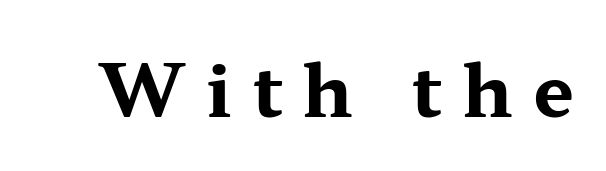
The image shows 73 px bold, wide serif type, upright; set unusually wide letter spacing (+0.28 em), not underlined; medium stroke contrast and a medium x-height.
